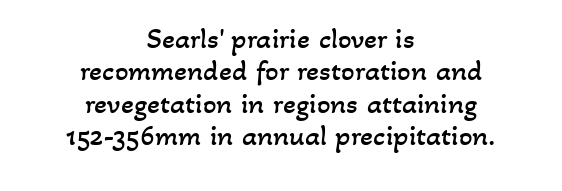
The image shows 30 px regular-weight type; set centered, tight line spacing (1.08x), normal letter spacing, not underlined; low stroke contrast and a small x-height.
